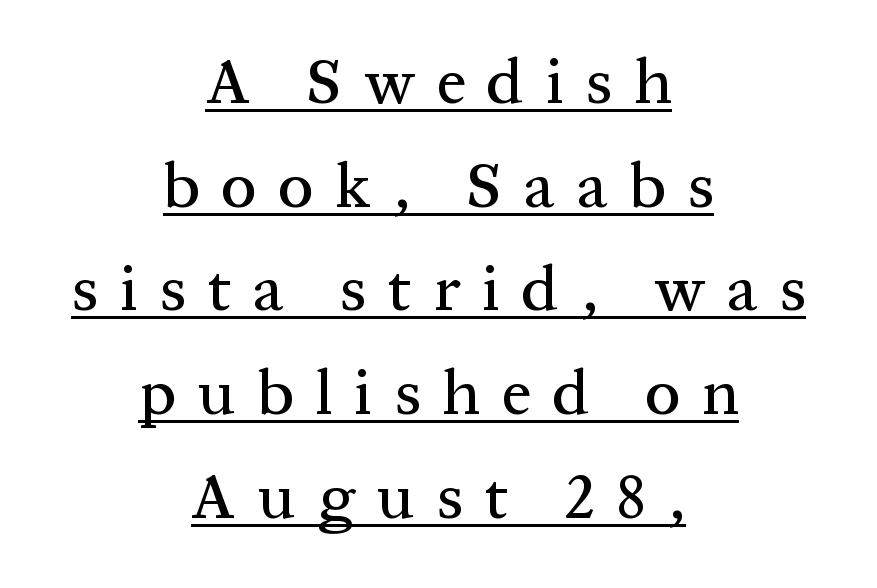
The image shows 64 px serif type, upright; set centered, normal line spacing (1.62x), unusually wide letter spacing (+0.34 em), underlined; medium stroke contrast and a medium x-height.
